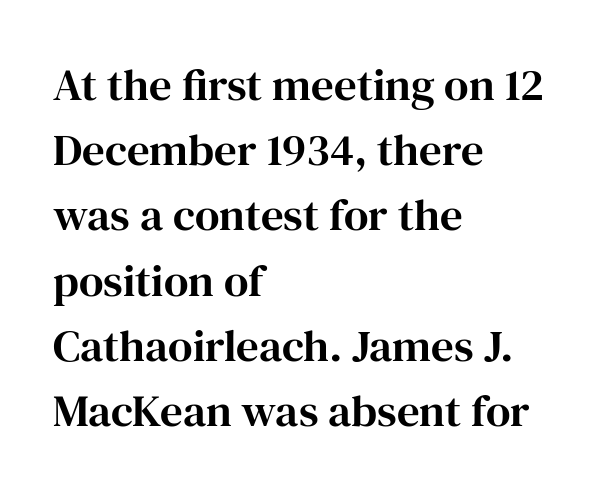
The image shows 45 px serif type, upright; set left-aligned, normal line spacing (1.45x), normal letter spacing, not underlined; high stroke contrast and a medium x-height.
